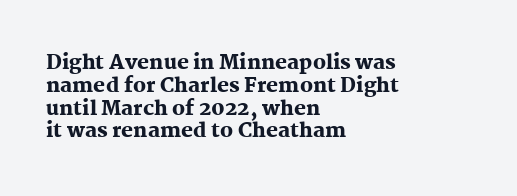
{"italic": "no", "bold": "yes", "underline": "no", "align": "left", "line_spacing": "tight", "line_spacing_ratio": 1.14, "letter_spacing": "normal", "letter_spacing_em": 0.0, "glyph_px": 20}
